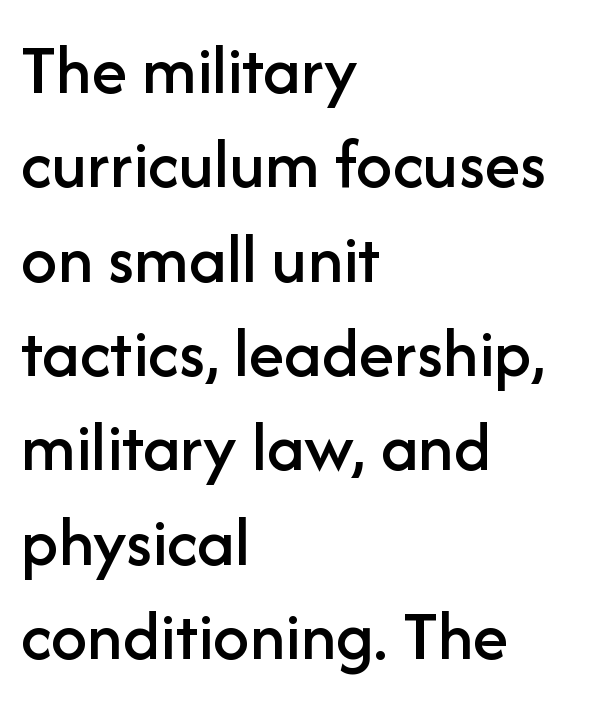
{"serif": "no", "italic": "no", "width": "normal", "stroke_contrast": "low", "x_height": "medium", "monospaced": "no", "underline": "no", "align": "left", "line_spacing": "normal", "line_spacing_ratio": 1.31, "letter_spacing": "normal", "letter_spacing_em": 0.0, "glyph_px": 72}
